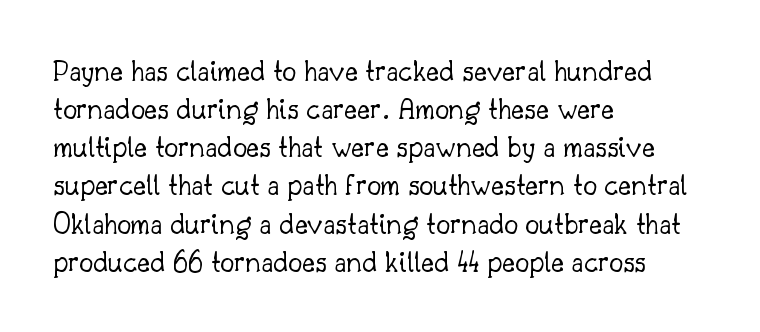
The image shows 31 px light type, upright; set left-aligned, line spacing 1.23x, normal letter spacing, not underlined; low stroke contrast and a small x-height.
